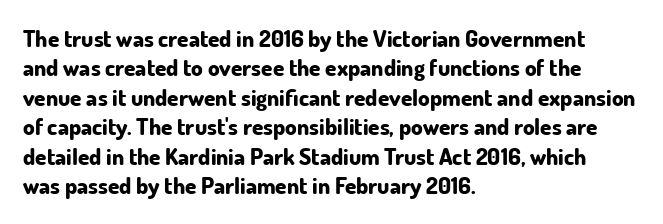
The image shows 23 px bold type, upright; set left-aligned, normal line spacing (1.28x), normal letter spacing, not underlined.
